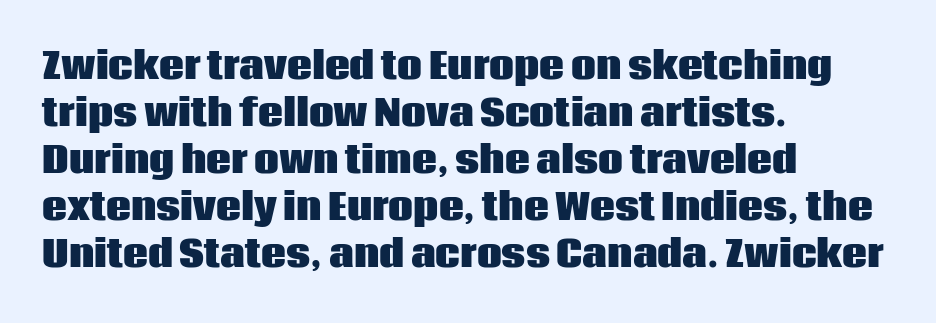
Q: Is the text bold? A: Yes.
Q: Is the text italic (slanted)? A: No, it is upright.
Q: Is the typeface a serif or a sans-serif typeface? A: Sans-serif.
Q: Is the text underlined? A: No.
Q: How is the paragraph aligned? A: Left-aligned.
Q: Is the spacing between letters normal or unusually wide? A: Normal.
Q: Is the spacing between lines tight, normal or loose? A: Normal.
Q: Width (condensed, normal, or wide)? A: Normal.
Q: Stroke contrast? A: Low.
Q: x-height? A: Large.
Q: Monospaced? A: No.
